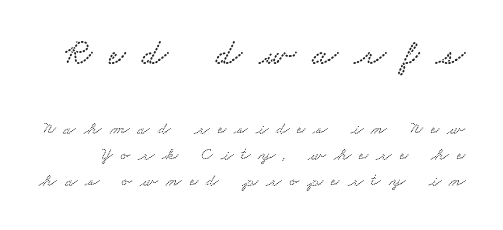
The image shows 37 px wide serif type; set normal line spacing (1.44x), unusually wide letter spacing (+0.45 em), not underlined; the first (top) block is 2.06x larger; low stroke contrast and a small x-height.
